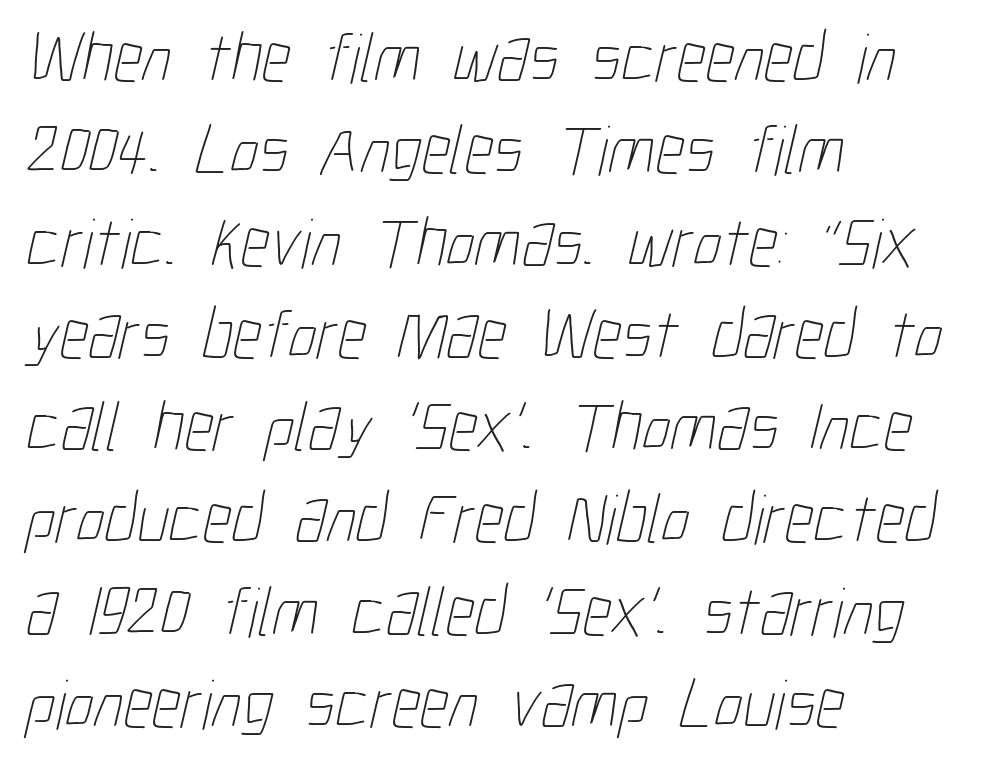
Q: Is the text bold? A: No.
Q: Is the text underlined? A: No.
Q: How is the paragraph aligned? A: Left-aligned.
Q: Is the spacing between letters normal or unusually wide? A: Normal.
Q: Is the spacing between lines tight, normal or loose? A: Normal.
Q: Width (condensed, normal, or wide)? A: Condensed.
Q: Stroke contrast? A: Low.
Q: x-height? A: Medium.
Q: Monospaced? A: No.
